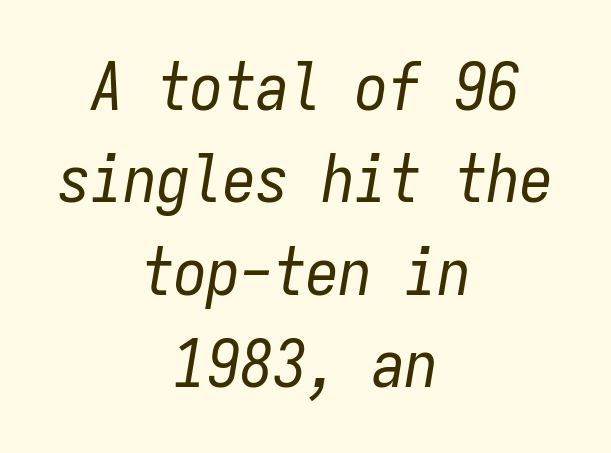
{"italic": "yes", "lean": "right", "slant_degrees": 9, "bold": "no", "weight": "regular", "width": "condensed", "stroke_contrast": "low", "x_height": "medium", "monospaced": "yes", "underline": "no", "align": "center", "line_spacing": "normal", "line_spacing_ratio": 1.4, "letter_spacing": "normal", "letter_spacing_em": 0.0, "glyph_px": 66}
